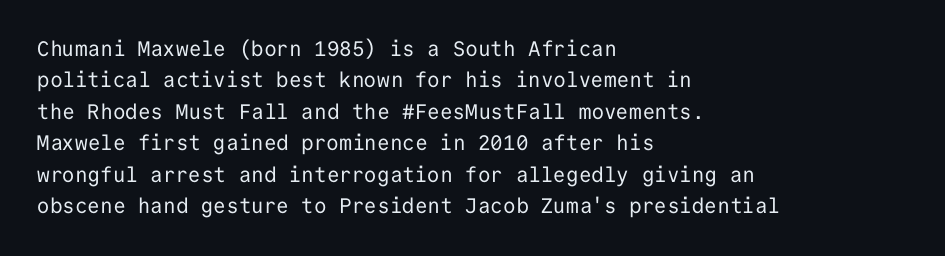
Q: Is the text bold? A: No.
Q: Is the text italic (slanted)? A: No, it is upright.
Q: Is the text underlined? A: No.
Q: How is the paragraph aligned? A: Left-aligned.
Q: Is the spacing between letters normal or unusually wide? A: Normal.
Q: Is the spacing between lines tight, normal or loose? A: Normal.
